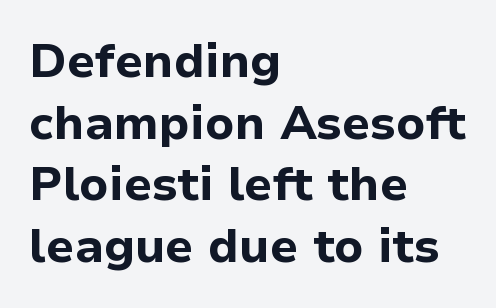
{"serif": "no", "italic": "no", "bold": "yes", "weight": "bold", "width": "normal", "stroke_contrast": "low", "x_height": "medium", "monospaced": "no", "underline": "no", "align": "left", "line_spacing": "normal", "line_spacing_ratio": 1.31, "letter_spacing": "normal", "letter_spacing_em": 0.0, "glyph_px": 47}
